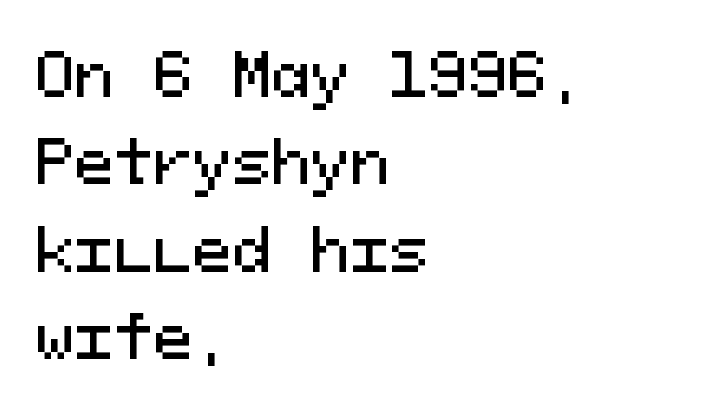
The image shows 59 px sans-serif type, upright, monospaced; set left-aligned, normal line spacing (1.48x), normal letter spacing, not underlined; medium stroke contrast and a medium x-height.
